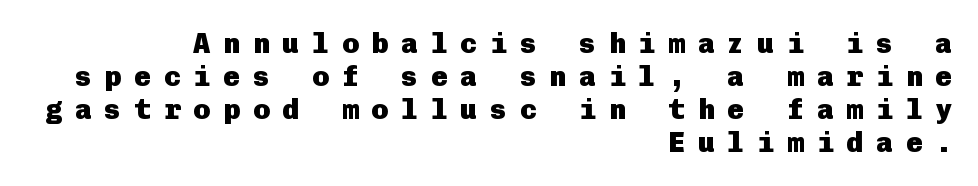
{"serif": "no", "italic": "no", "bold": "yes", "weight": "heavy", "width": "normal", "stroke_contrast": "low", "x_height": "medium", "underline": "no", "align": "right", "line_spacing_ratio": 1.18, "letter_spacing": "wide", "letter_spacing_em": 0.46, "glyph_px": 28}
